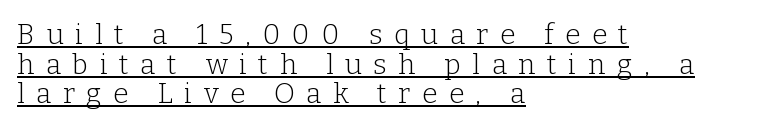
Each word looks stretched out because of the extra space between its letters. The cut favours lightness, reaching ordinary text weight at its darkest. Serifs: yes, visible at the terminals of the letterforms. The axis of the letterforms is exactly vertical. Does the copy run flush right? No — it runs flush left. Each letter keeps its own natural width here, so spacing adapts to shape.
